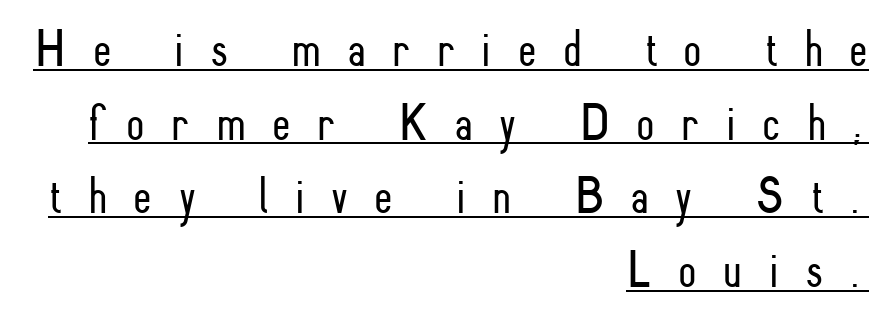
Unlike italic type, these characters show no tilt at all. Serif or sans? Sans — the stroke terminals are bare. The line-height multiplier appears to be the usual default. This sample uses expanded letter spacing, leaving extra air between glyphs. Heft: none added — not bold.
